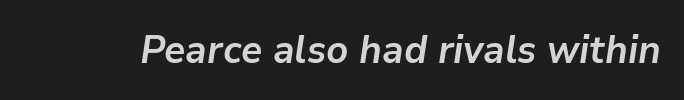
Caption: standard tracking, unaltered. Glance below the letters and you will spot only blank space. Think of a printed novel: that variable character pitch is what you see here. Style check: oblique.
